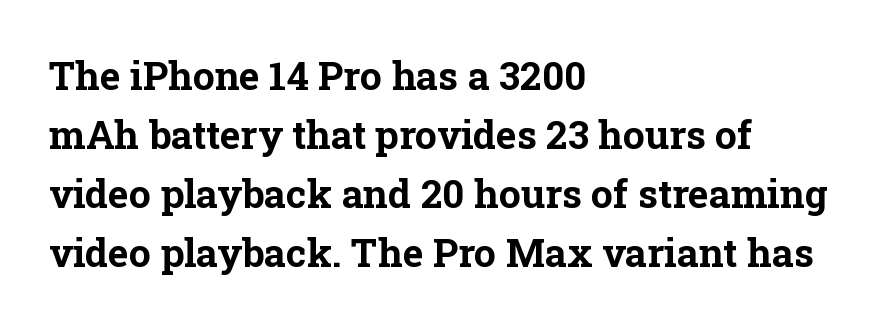
Notice how thick the strokes are: this is what a full bold looks like. Varying glyph widths throughout — classic text-font behaviour. Designer's note — italics off, roman on. Check under the words: just untouched page. The line texture is even and compact thanks to regular tracking. These lines are set flush left with a ragged right edge.
